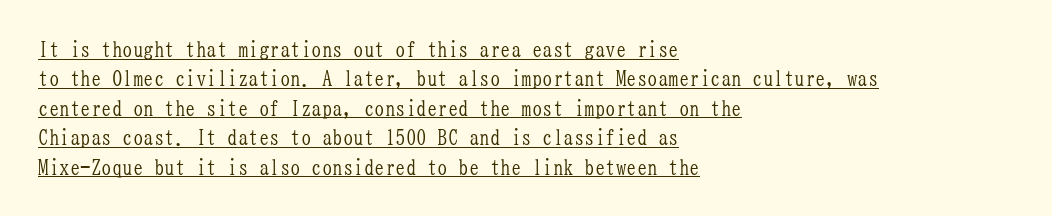
Q: Is the text bold? A: No.
Q: Is the text italic (slanted)? A: No, it is upright.
Q: Is the text underlined? A: Yes.
Q: How is the paragraph aligned? A: Left-aligned.
Q: Is the spacing between letters normal or unusually wide? A: Normal.
Q: Is the spacing between lines tight, normal or loose? A: Normal.
